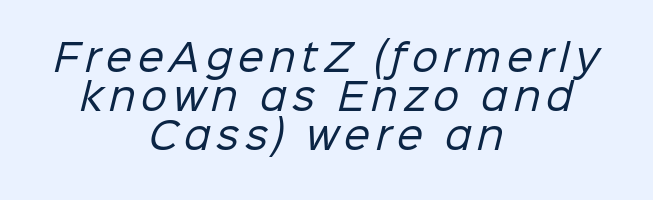
Q: Is the text bold? A: No.
Q: Is the typeface a serif or a sans-serif typeface? A: Sans-serif.
Q: Is the text underlined? A: No.
Q: How is the paragraph aligned? A: Centered.
Q: Is the spacing between lines tight, normal or loose? A: Tight.
Q: Width (condensed, normal, or wide)? A: Normal.
Q: Stroke contrast? A: Low.
Q: x-height? A: Medium.
Q: Monospaced? A: No.
